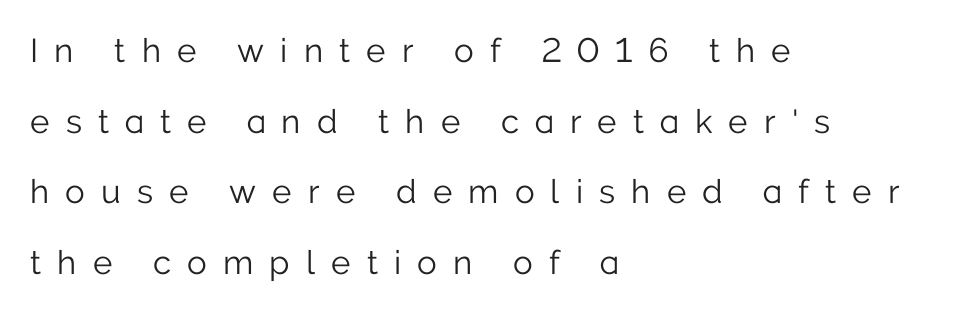
{"serif": "no", "italic": "no", "bold": "no", "weight": "light", "width": "normal", "stroke_contrast": "low", "x_height": "medium", "monospaced": "no", "underline": "no", "align": "left", "line_spacing": "loose", "line_spacing_ratio": 2.14, "letter_spacing": "wide", "letter_spacing_em": 0.49, "glyph_px": 33}
